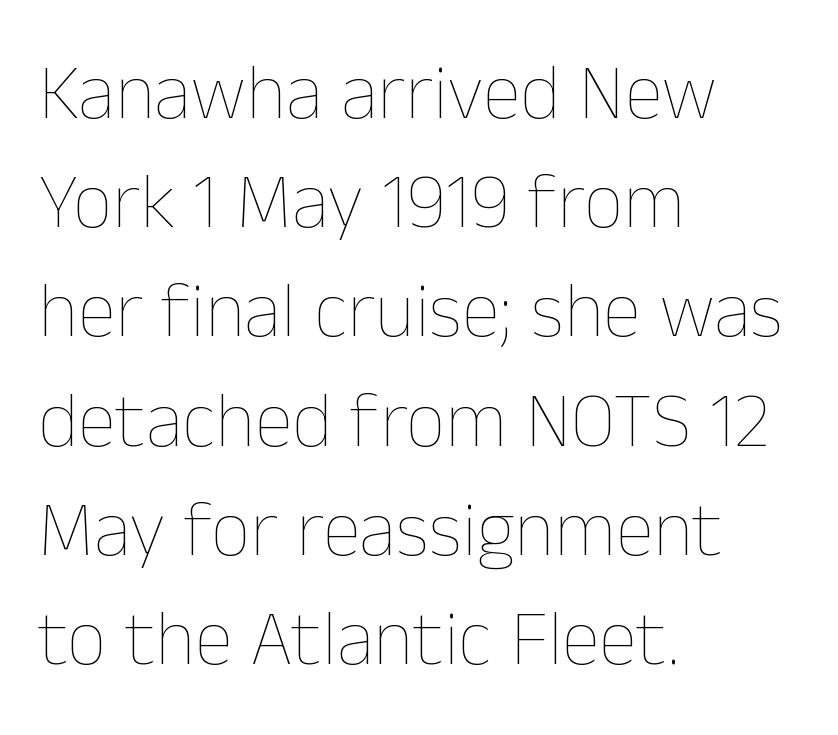
Q: Is the text bold? A: No.
Q: Is the text italic (slanted)? A: No, it is upright.
Q: Is the text underlined? A: No.
Q: How is the paragraph aligned? A: Left-aligned.
Q: Is the spacing between letters normal or unusually wide? A: Normal.
Q: Is the spacing between lines tight, normal or loose? A: Normal.
Q: Width (condensed, normal, or wide)? A: Normal.
Q: Stroke contrast? A: Low.
Q: x-height? A: Medium.
Q: Monospaced? A: No.
